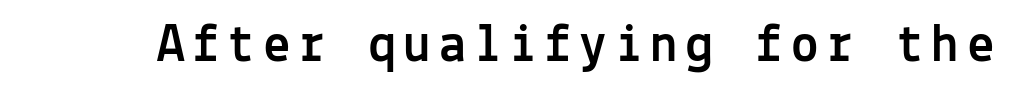
Q: Is the text italic (slanted)? A: No, it is upright.
Q: Is the typeface a serif or a sans-serif typeface? A: Sans-serif.
Q: Is the text underlined? A: No.
Q: Width (condensed, normal, or wide)? A: Normal.
Q: x-height? A: Medium.
Q: Monospaced? A: Yes.
